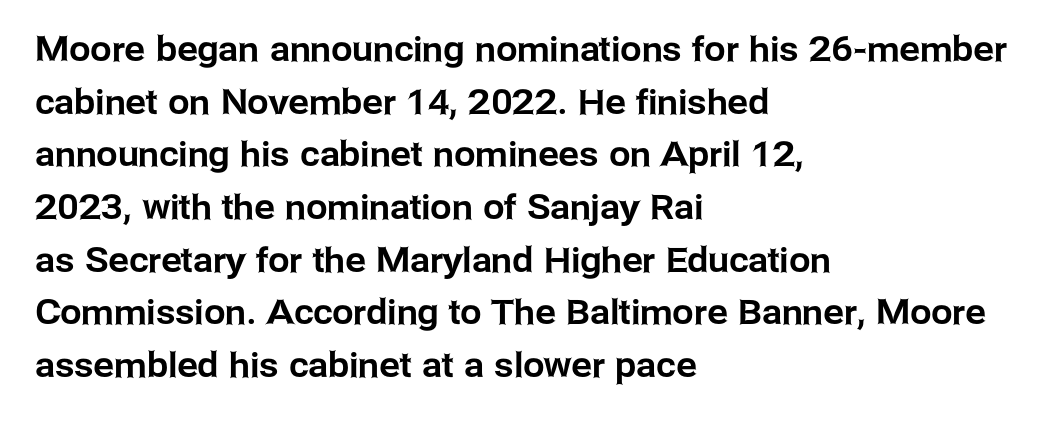
The image shows 34 px sans-serif type, upright; set left-aligned, normal line spacing (1.55x), normal letter spacing, not underlined; low stroke contrast and a medium x-height.
